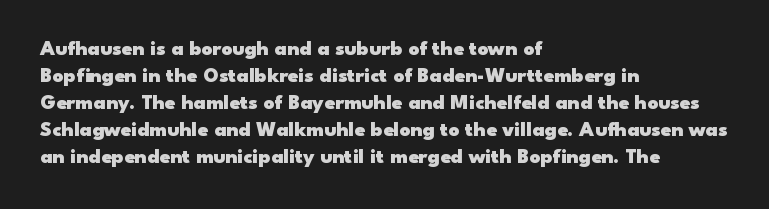
The space directly below the letters is spotless. In terms of leading, this rendering sits right in the middle. Notice how the stems are strictly vertical — no italics here. Honestly, the letter spacing is just normal — you wouldn't notice it. Typesetter's note: full bold, strokes at maximum text heaviness.
